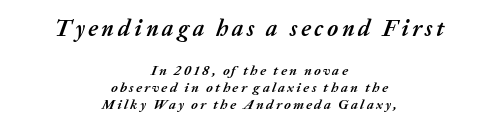
The image shows 23 px bold type, italic (leaning right); set centered, line spacing 1.21x, not underlined; the first (top) block is 1.64x larger.
